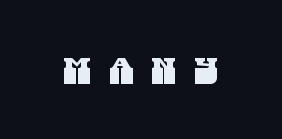
The rendering inserts visible extra space after every character. Examine the stroke ends and you'll find no serifs. You could not count columns in this text — the font is proportionally spaced. Decoration check: the copy has no underline.
